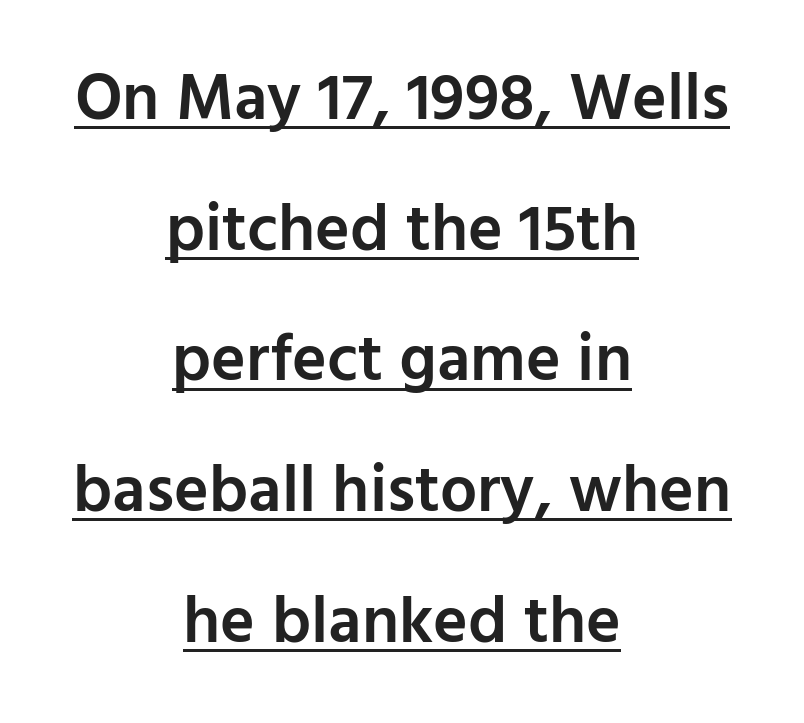
Q: Is the text bold? A: Semi-bold.
Q: Is the text italic (slanted)? A: No, it is upright.
Q: Is the typeface a serif or a sans-serif typeface? A: Sans-serif.
Q: Is the text underlined? A: Yes.
Q: How is the paragraph aligned? A: Centered.
Q: Is the spacing between letters normal or unusually wide? A: Normal.
Q: Is the spacing between lines tight, normal or loose? A: Loose.
Q: Width (condensed, normal, or wide)? A: Normal.
Q: Stroke contrast? A: Low.
Q: x-height? A: Medium.
Q: Monospaced? A: No.
